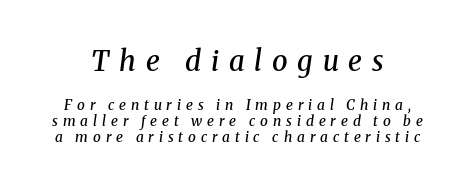
Rendered with sloped, italic letterforms. Each letter keeps its own natural width here, so spacing adapts to shape. This is serif lettering, the kind often seen in printed books. This sample uses expanded letter spacing, leaving extra air between glyphs.
